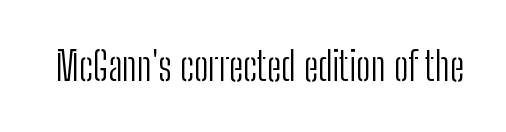
The image shows 39 px light, condensed sans-serif type, upright; set normal letter spacing, not underlined; low stroke contrast and a medium x-height.
